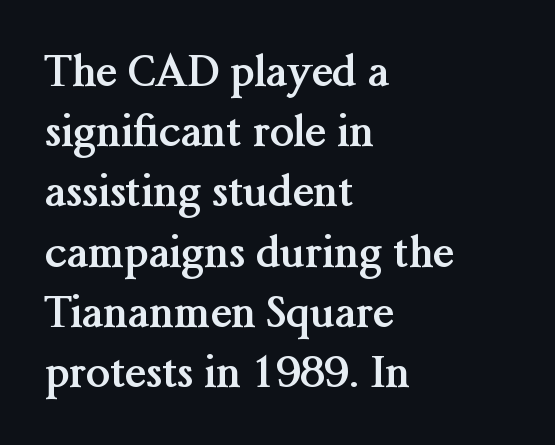
{"serif": "yes", "italic": "no", "bold": "yes", "weight": "semibold", "width": "normal", "stroke_contrast": "medium", "x_height": "medium", "monospaced": "no", "underline": "no", "align": "left", "line_spacing": "normal", "line_spacing_ratio": 1.4, "letter_spacing": "normal", "letter_spacing_em": 0.0, "glyph_px": 43}
